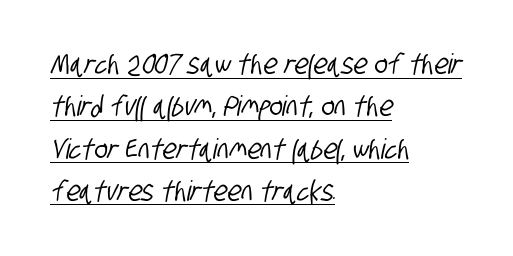
Here the designer chose a conventional face with non-uniform glyph widths. Evenly set lines give the paragraph a standard silhouette. Notice how a bar underscores the lettering throughout. How are the letters spaced? Ordinarily, with no added tracking. The rendering anchors every line to the left-hand side. The text was rendered using a sans face with plain stroke endings.
